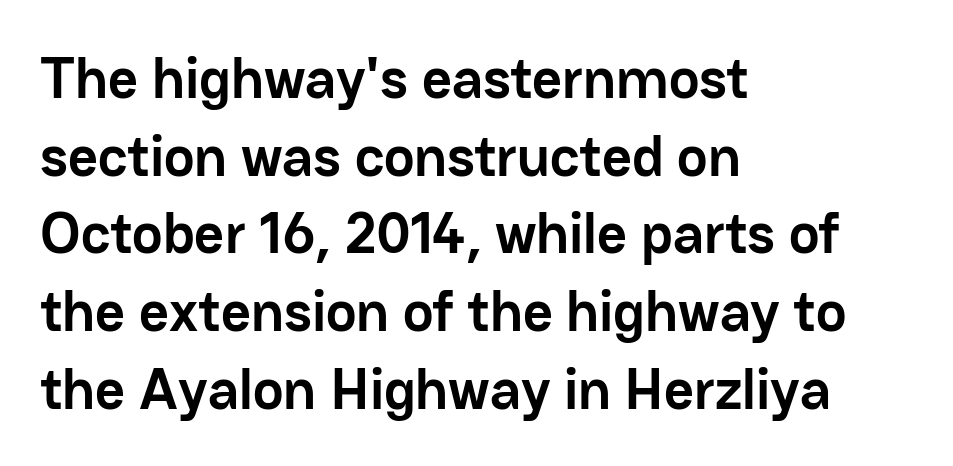
{"serif": "no", "italic": "no", "bold": "yes", "weight": "semibold", "width": "normal", "stroke_contrast": "low", "x_height": "medium", "monospaced": "no", "underline": "no", "align": "left", "line_spacing": "normal", "line_spacing_ratio": 1.34, "letter_spacing": "normal", "letter_spacing_em": 0.0, "glyph_px": 58}
